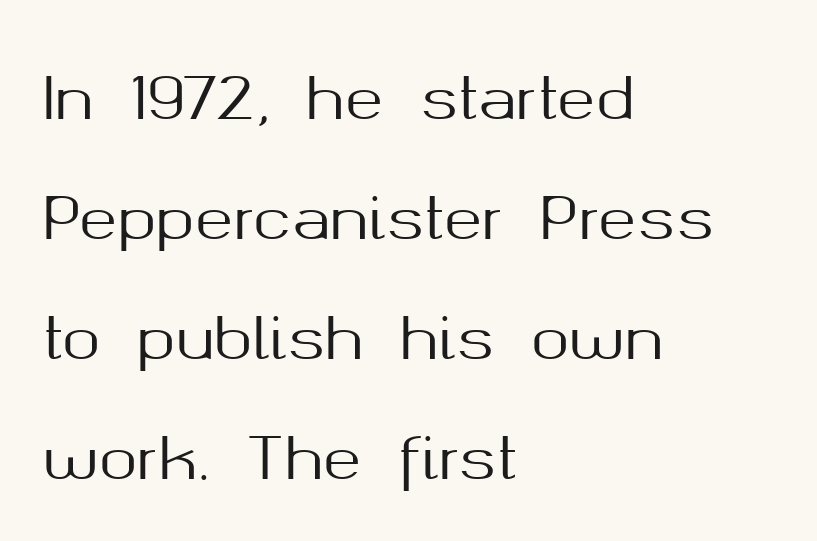
{"serif": "no", "italic": "no", "width": "normal", "stroke_contrast": "medium", "x_height": "medium", "monospaced": "no", "underline": "no", "align": "left", "line_spacing": "loose", "line_spacing_ratio": 2.07, "letter_spacing": "normal", "letter_spacing_em": 0.0, "glyph_px": 58}
